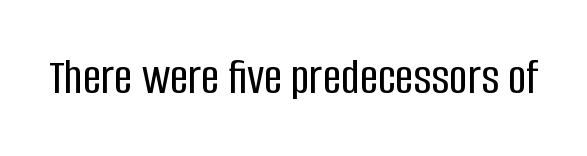
Default kerning and tracking; the words read as compact shapes. Regarding serifs, this sample does without them. Proportional: the letters do not fall into vertical columns. The baseline area is clear. Italic? Not at all — the glyphs are vertical.
